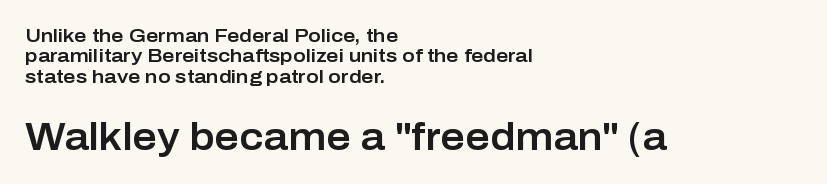
The image shows 38 px sans-serif type, upright; set left-aligned, tight line spacing (1.07x), normal letter spacing, not underlined; the second (bottom) block is 2.0x larger; low stroke contrast and a medium x-height.
